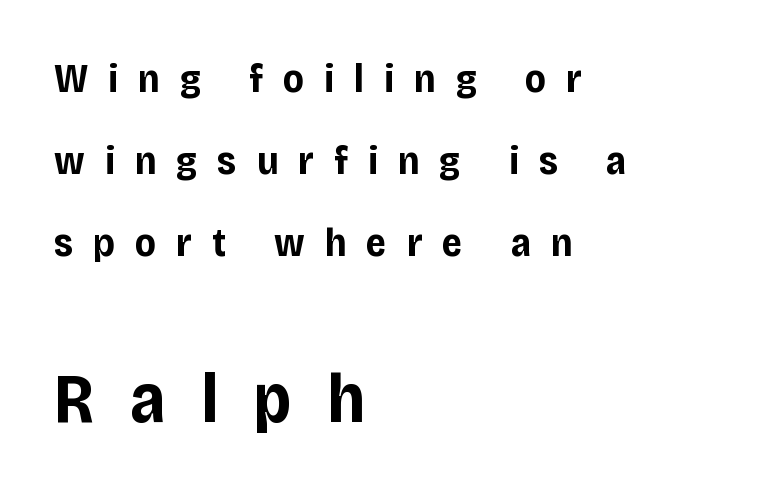
Q: Is the text bold? A: Yes.
Q: Is the text italic (slanted)? A: No, it is upright.
Q: Is the typeface a serif or a sans-serif typeface? A: Sans-serif.
Q: Is the text underlined? A: No.
Q: How is the paragraph aligned? A: Left-aligned.
Q: Is the spacing between letters normal or unusually wide? A: Unusually wide.
Q: Is the spacing between lines tight, normal or loose? A: Loose.
Q: Which block of text is set in a larger size, the first (top) or the second (bottom)? A: The second (bottom) one.
Q: Width (condensed, normal, or wide)? A: Normal.
Q: Stroke contrast? A: Low.
Q: x-height? A: Large.
Q: Monospaced? A: No.
